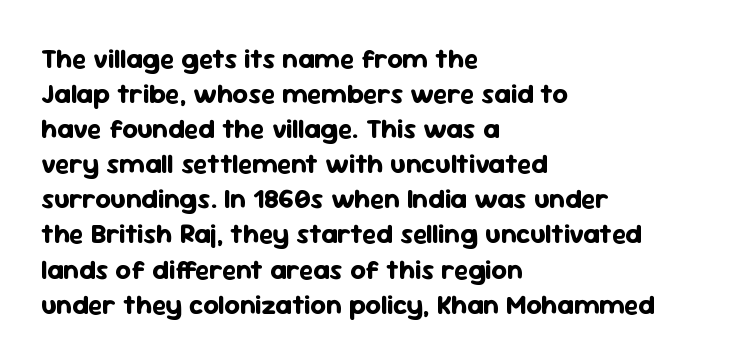
{"italic": "no", "bold": "yes", "underline": "no", "align": "left", "line_spacing": "normal", "line_spacing_ratio": 1.3, "letter_spacing": "normal", "letter_spacing_em": 0.0, "glyph_px": 27}
